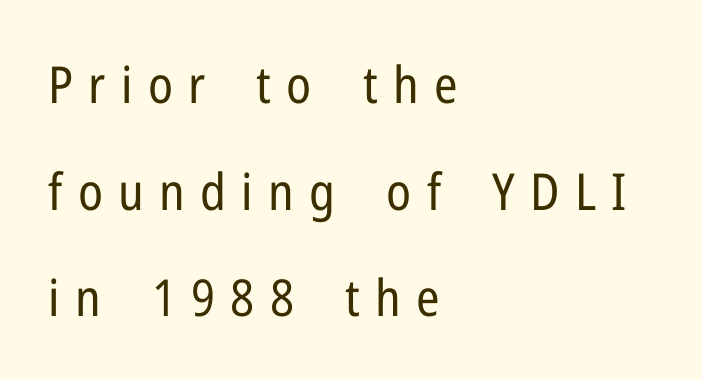
Q: Is the text bold? A: No.
Q: Is the text italic (slanted)? A: No, it is upright.
Q: Is the typeface a serif or a sans-serif typeface? A: Sans-serif.
Q: Is the text underlined? A: No.
Q: How is the paragraph aligned? A: Left-aligned.
Q: Is the spacing between letters normal or unusually wide? A: Unusually wide.
Q: Is the spacing between lines tight, normal or loose? A: Loose.
Q: Width (condensed, normal, or wide)? A: Condensed.
Q: Stroke contrast? A: Low.
Q: x-height? A: Medium.
Q: Monospaced? A: No.
